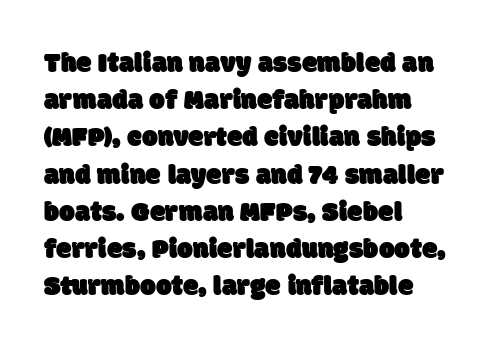
The image shows 28 px sans-serif type; set left-aligned, normal line spacing (1.33x), normal letter spacing, not underlined; low stroke contrast and a large x-height.
